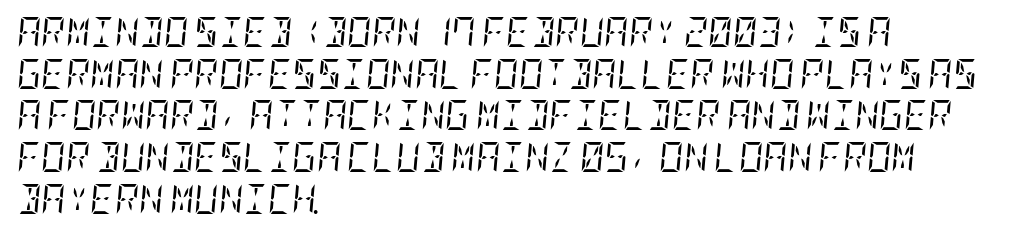
Q: Is the text bold? A: No.
Q: Is the text italic (slanted)? A: Yes, it leans right by about 5 degrees.
Q: Is the typeface a serif or a sans-serif typeface? A: Serif.
Q: Is the text underlined? A: No.
Q: How is the paragraph aligned? A: Left-aligned.
Q: Is the spacing between letters normal or unusually wide? A: Normal.
Q: Is the spacing between lines tight, normal or loose? A: Normal.
Q: Width (condensed, normal, or wide)? A: Condensed.
Q: Stroke contrast? A: Low.
Q: x-height? A: Large.
